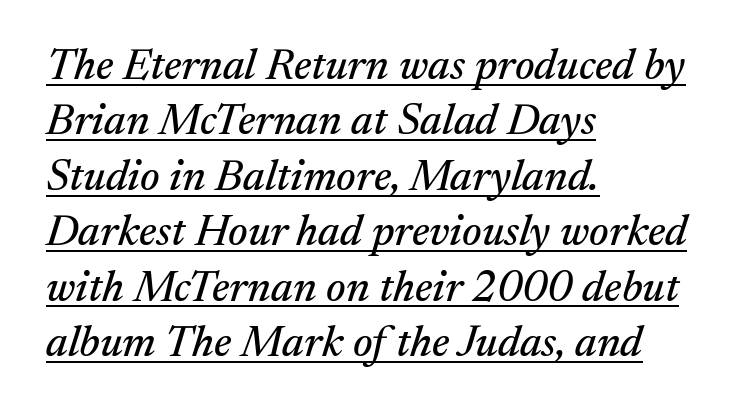
The image shows 44 px serif type, italic (leaning right); set left-aligned, normal line spacing (1.26x), normal letter spacing, underlined; medium stroke contrast and a medium x-height.
